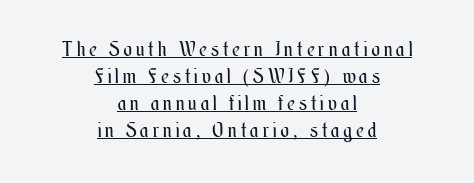
Q: Is the text bold? A: No.
Q: Is the text italic (slanted)? A: No, it is upright.
Q: Is the text underlined? A: Yes.
Q: How is the paragraph aligned? A: Centered.
Q: Is the spacing between letters normal or unusually wide? A: Unusually wide.
Q: Is the spacing between lines tight, normal or loose? A: Normal.
